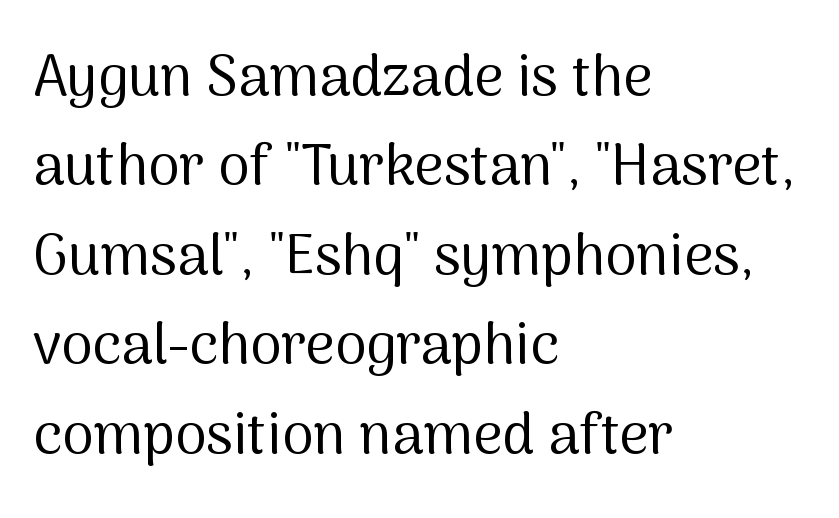
Q: Is the text bold? A: No.
Q: Is the text italic (slanted)? A: No, it is upright.
Q: Is the typeface a serif or a sans-serif typeface? A: Sans-serif.
Q: Is the text underlined? A: No.
Q: How is the paragraph aligned? A: Left-aligned.
Q: Is the spacing between letters normal or unusually wide? A: Normal.
Q: Is the spacing between lines tight, normal or loose? A: Normal.
Q: Width (condensed, normal, or wide)? A: Normal.
Q: Stroke contrast? A: Medium.
Q: x-height? A: Medium.
Q: Monospaced? A: No.
